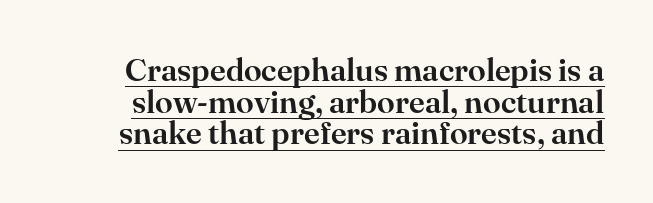
The image shows 32 px serif type, upright; set tight line spacing (0.99x), normal letter spacing, underlined; high stroke contrast and a small x-height.
